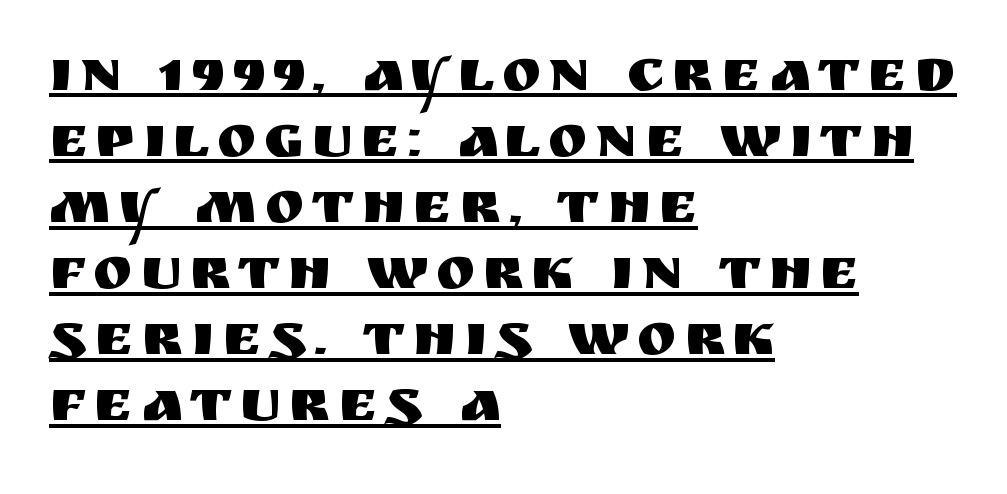
{"serif": "no", "italic": "no", "width": "normal", "stroke_contrast": "medium", "x_height": "large", "monospaced": "no", "underline": "yes", "align": "left", "line_spacing": "tight", "line_spacing_ratio": 1.12, "glyph_px": 59}
